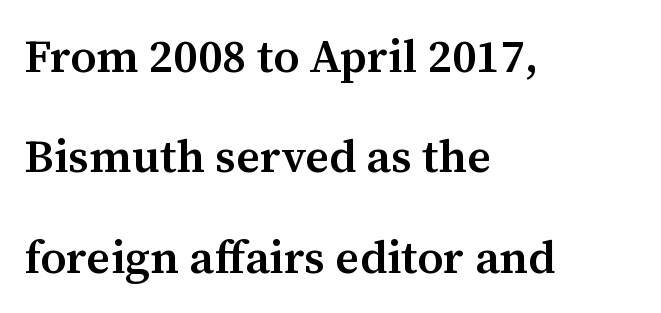
{"serif": "yes", "italic": "no", "bold": "semi", "weight": "semibold", "width": "normal", "stroke_contrast": "medium", "x_height": "medium", "monospaced": "no", "underline": "no", "align": "left", "line_spacing": "loose", "line_spacing_ratio": 2.18, "letter_spacing": "normal", "letter_spacing_em": 0.0, "glyph_px": 46}
